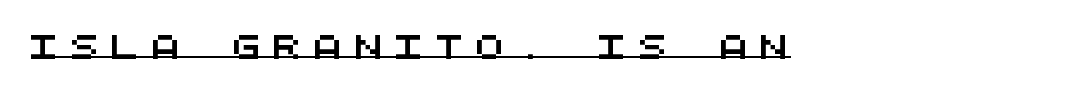
{"underline": "yes", "align": "left", "letter_spacing": "wide", "letter_spacing_em": 0.49, "glyph_px": 24}
